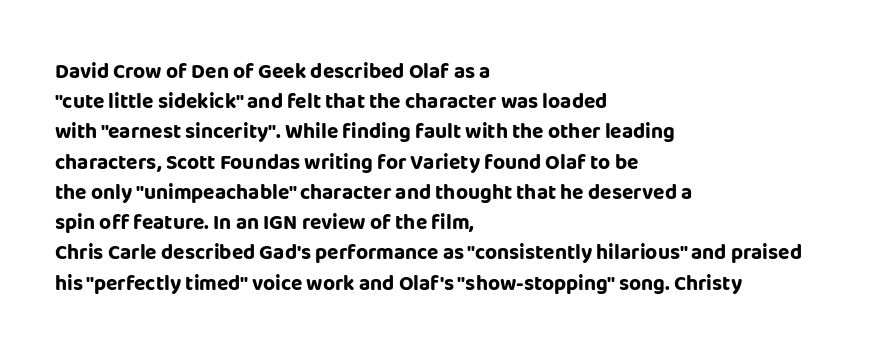
{"italic": "no", "bold": "yes", "underline": "no", "align": "left", "line_spacing": "normal", "line_spacing_ratio": 1.44, "letter_spacing": "normal", "letter_spacing_em": 0.0, "glyph_px": 21}
